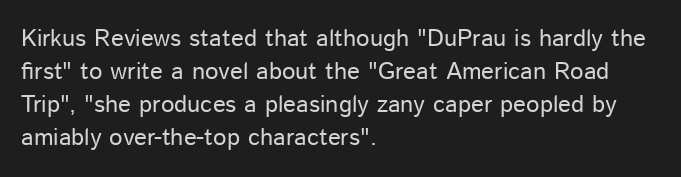
{"italic": "no", "bold": "no", "underline": "no", "align": "left", "line_spacing": "normal", "line_spacing_ratio": 1.37, "letter_spacing": "normal", "letter_spacing_em": 0.0, "glyph_px": 24}
